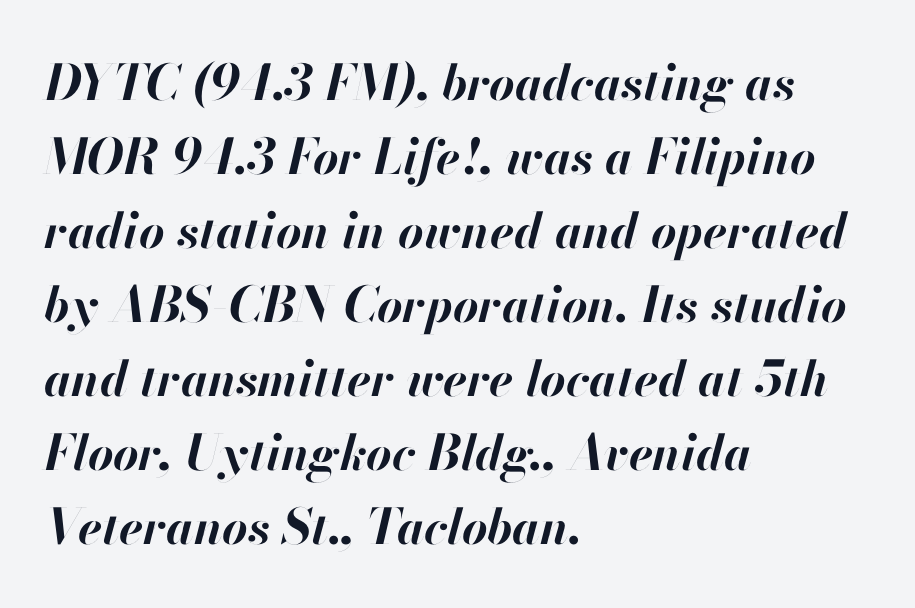
Q: Is the text bold? A: Yes.
Q: Is the text italic (slanted)? A: Yes, it leans right by about 13 degrees.
Q: Is the text underlined? A: No.
Q: How is the paragraph aligned? A: Left-aligned.
Q: Is the spacing between letters normal or unusually wide? A: Normal.
Q: Is the spacing between lines tight, normal or loose? A: Normal.
Q: Width (condensed, normal, or wide)? A: Normal.
Q: Stroke contrast? A: High.
Q: x-height? A: Small.
Q: Monospaced? A: No.
